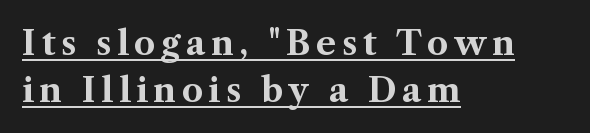
Q: Is the text bold? A: Yes.
Q: Is the text italic (slanted)? A: No, it is upright.
Q: Is the typeface a serif or a sans-serif typeface? A: Serif.
Q: Is the text underlined? A: Yes.
Q: How is the paragraph aligned? A: Left-aligned.
Q: Is the spacing between lines tight, normal or loose? A: Normal.
Q: Width (condensed, normal, or wide)? A: Normal.
Q: Stroke contrast? A: Medium.
Q: x-height? A: Medium.
Q: Monospaced? A: No.
